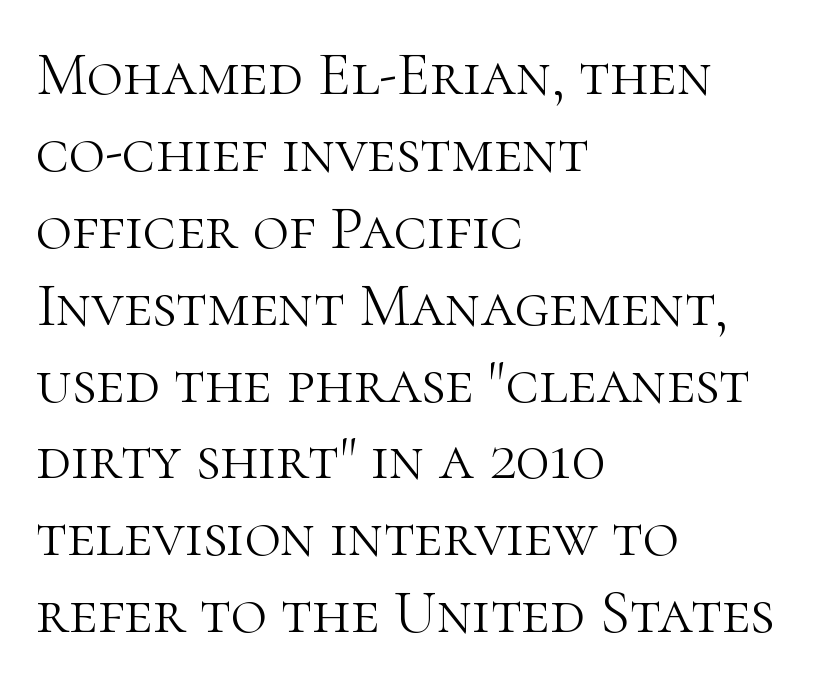
Q: Is the text bold? A: No.
Q: Is the text italic (slanted)? A: No, it is upright.
Q: Is the typeface a serif or a sans-serif typeface? A: Serif.
Q: Is the text underlined? A: No.
Q: How is the paragraph aligned? A: Left-aligned.
Q: Is the spacing between letters normal or unusually wide? A: Normal.
Q: Width (condensed, normal, or wide)? A: Normal.
Q: Stroke contrast? A: High.
Q: x-height? A: Medium.
Q: Monospaced? A: No.
